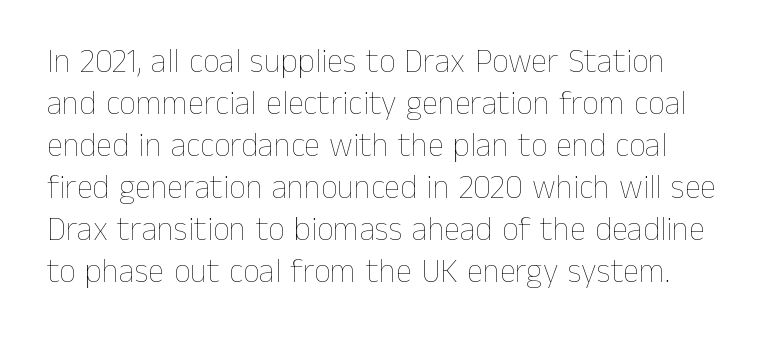
{"italic": "no", "bold": "no", "weight": "thin", "width": "normal", "stroke_contrast": "low", "x_height": "medium", "monospaced": "no", "underline": "no", "align": "left", "line_spacing": "normal", "line_spacing_ratio": 1.27, "letter_spacing": "normal", "letter_spacing_em": 0.0, "glyph_px": 33}
